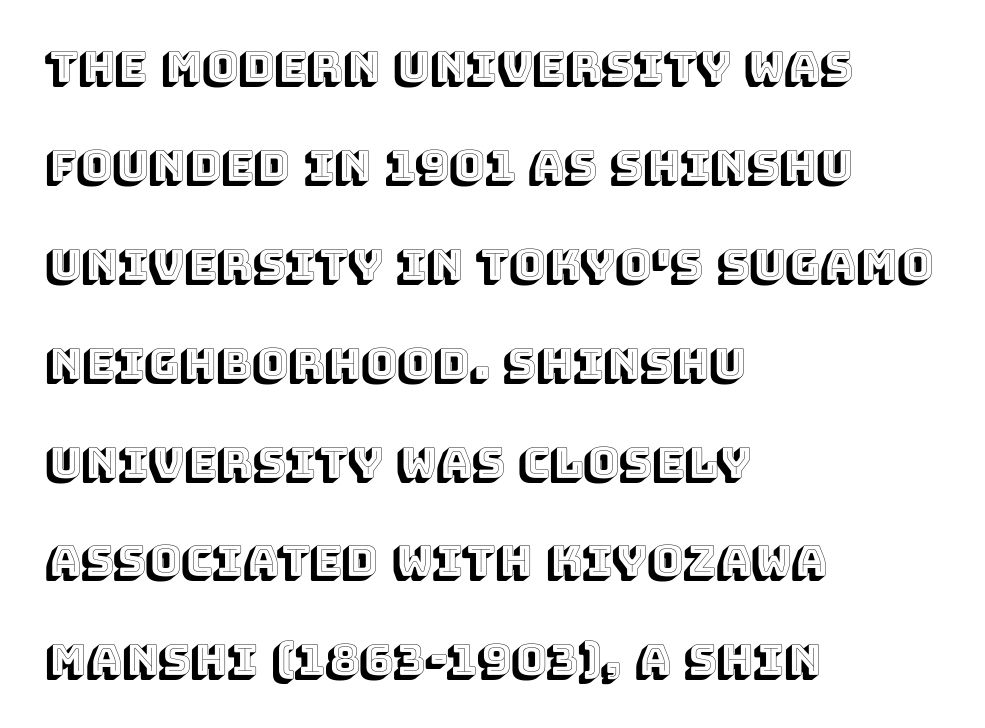
The image shows 43 px text type, upright; set left-aligned, loose line spacing (2.3x), normal letter spacing, not underlined; a large x-height.
